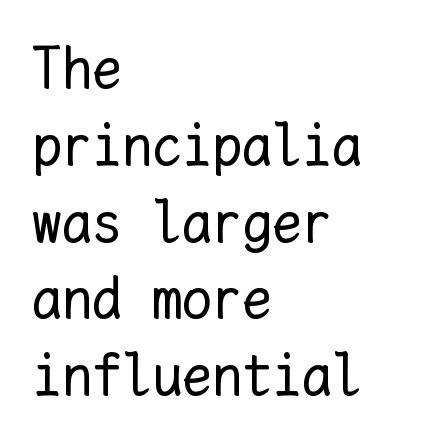
The image shows 60 px regular-weight type, upright, monospaced; set left-aligned, normal line spacing (1.28x), normal letter spacing, not underlined; low stroke contrast and a medium x-height.
